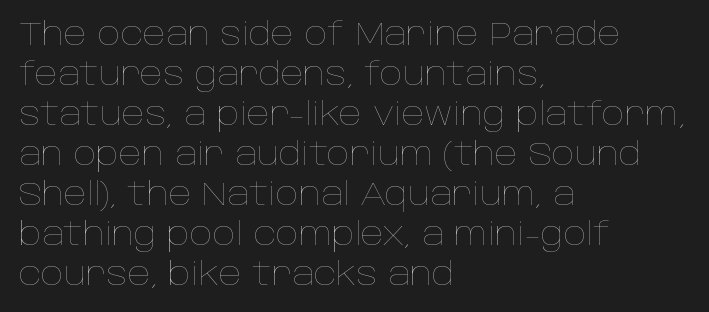
{"italic": "no", "bold": "no", "weight": "thin", "width": "normal", "stroke_contrast": "low", "x_height": "large", "monospaced": "no", "underline": "no", "align": "left", "line_spacing": "normal", "line_spacing_ratio": 1.25, "letter_spacing": "normal", "letter_spacing_em": 0.0, "glyph_px": 32}
